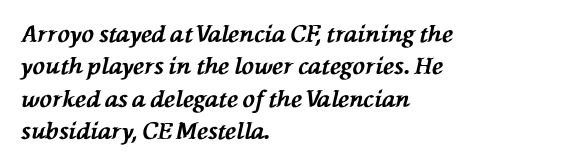
The image shows 23 px bold type, italic (leaning left); set left-aligned, normal line spacing (1.41x), normal letter spacing, not underlined.
